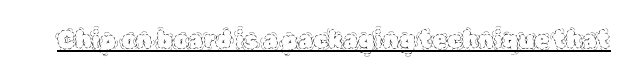
{"italic": "no", "bold": "no", "underline": "yes", "letter_spacing": "normal", "letter_spacing_em": 0.0, "glyph_px": 24}
